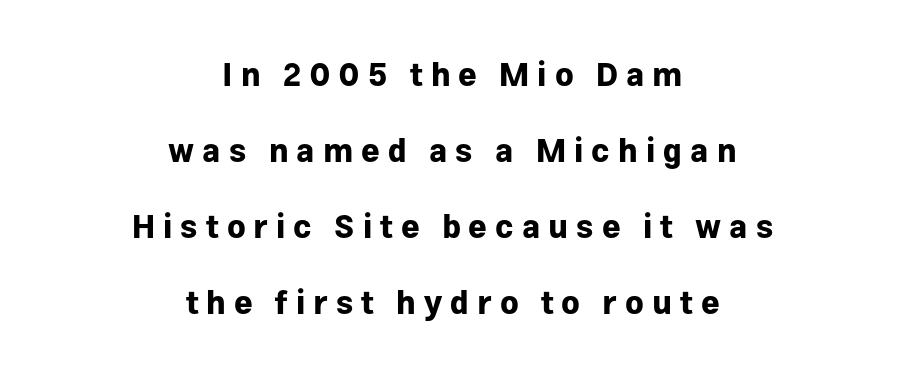
Q: Is the text bold? A: Yes.
Q: Is the text italic (slanted)? A: No, it is upright.
Q: Is the typeface a serif or a sans-serif typeface? A: Sans-serif.
Q: Is the text underlined? A: No.
Q: How is the paragraph aligned? A: Centered.
Q: Is the spacing between letters normal or unusually wide? A: Unusually wide.
Q: Is the spacing between lines tight, normal or loose? A: Loose.
Q: Width (condensed, normal, or wide)? A: Normal.
Q: Stroke contrast? A: Low.
Q: x-height? A: Medium.
Q: Monospaced? A: No.
